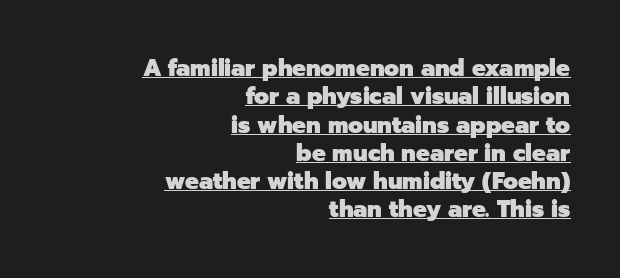
Q: Is the text bold? A: Yes.
Q: Is the text italic (slanted)? A: No, it is upright.
Q: Is the text underlined? A: Yes.
Q: How is the paragraph aligned? A: Right-aligned.
Q: Is the spacing between letters normal or unusually wide? A: Normal.
